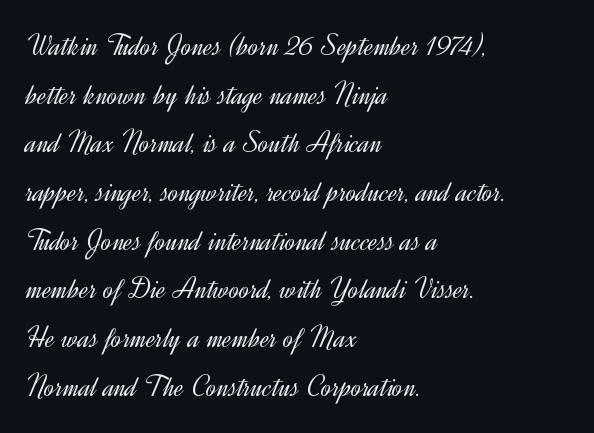
Q: Is the text bold? A: No.
Q: Is the text italic (slanted)? A: Yes.
Q: Is the typeface a serif or a sans-serif typeface? A: Sans-serif.
Q: Is the text underlined? A: No.
Q: How is the paragraph aligned? A: Left-aligned.
Q: Is the spacing between letters normal or unusually wide? A: Normal.
Q: Is the spacing between lines tight, normal or loose? A: Normal.
Q: Width (condensed, normal, or wide)? A: Normal.
Q: x-height? A: Small.
Q: Monospaced? A: No.
